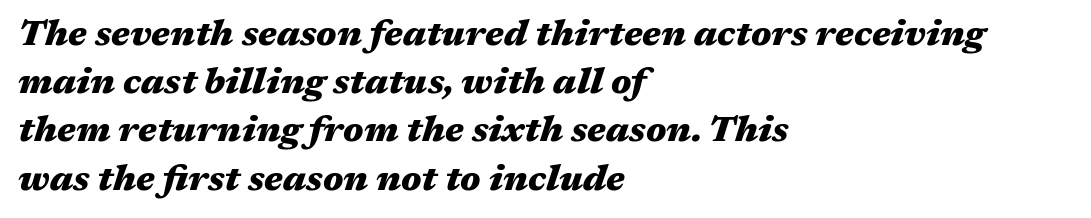
Q: Is the text bold? A: Yes.
Q: Is the text italic (slanted)? A: Yes, it leans right by about 17 degrees.
Q: Is the text underlined? A: No.
Q: How is the paragraph aligned? A: Left-aligned.
Q: Is the spacing between letters normal or unusually wide? A: Normal.
Q: Is the spacing between lines tight, normal or loose? A: Normal.
Q: Width (condensed, normal, or wide)? A: Wide.
Q: Stroke contrast? A: Medium.
Q: x-height? A: Medium.
Q: Monospaced? A: No.
